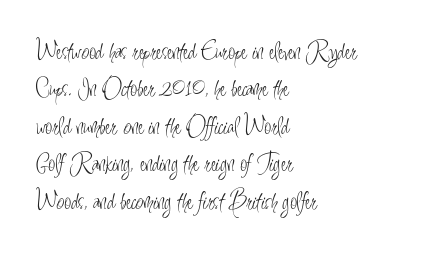
In CSS terms this would be text-align: left. Descenders are the only things crossing below the line. One glance says typical: line gaps are just what's usual.
